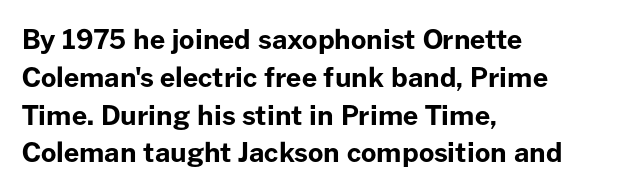
The image shows 27 px bold type, upright; set left-aligned, normal line spacing (1.4x), normal letter spacing, not underlined.
